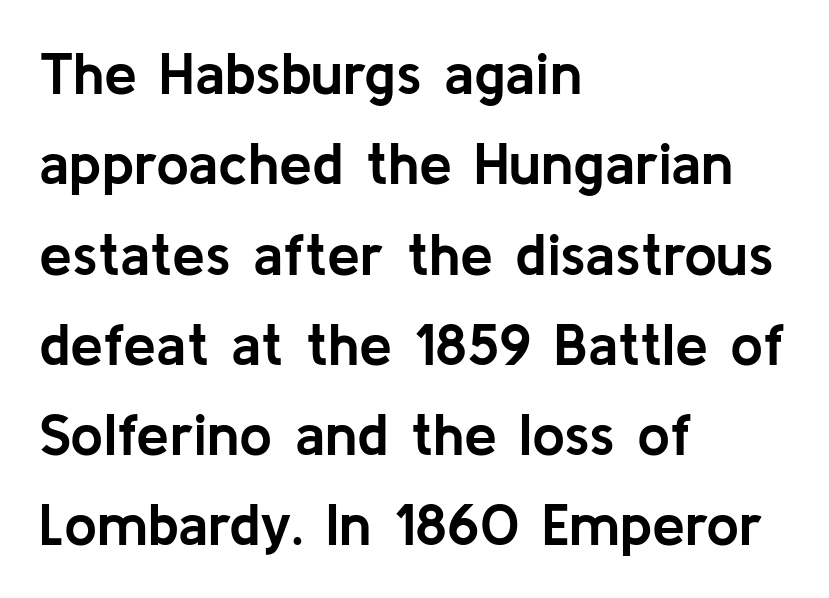
The image shows 59 px semibold sans-serif type, upright; set left-aligned, normal line spacing (1.53x), normal letter spacing, not underlined; low stroke contrast and a medium x-height.
